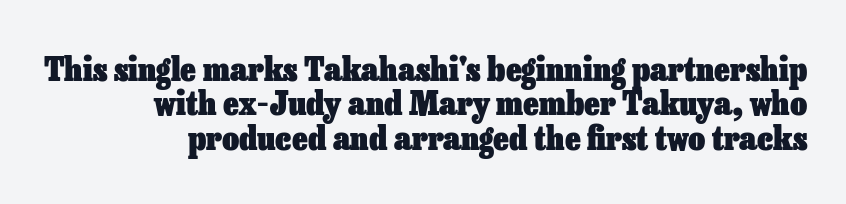
Q: Is the text bold? A: Yes.
Q: Is the text italic (slanted)? A: No, it is upright.
Q: Is the text underlined? A: No.
Q: How is the paragraph aligned? A: Right-aligned.
Q: Is the spacing between letters normal or unusually wide? A: Normal.
Q: Is the spacing between lines tight, normal or loose? A: Tight.
Q: Width (condensed, normal, or wide)? A: Normal.
Q: Stroke contrast? A: Low.
Q: x-height? A: Medium.
Q: Monospaced? A: No.
